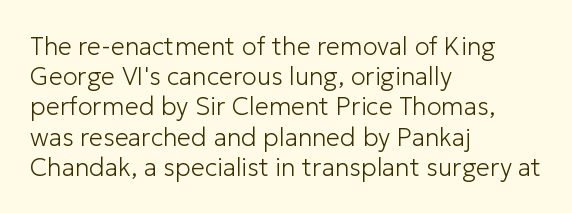
The image shows 25 px text type, upright; set left-aligned, line spacing 1.21x, normal letter spacing, not underlined.
